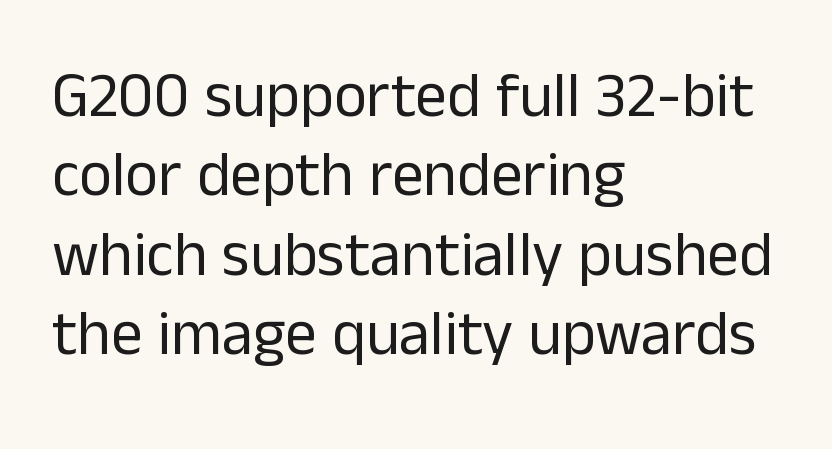
The image shows 63 px regular-weight sans-serif type, upright; set left-aligned, normal line spacing (1.26x), normal letter spacing, not underlined; low stroke contrast and a medium x-height.
